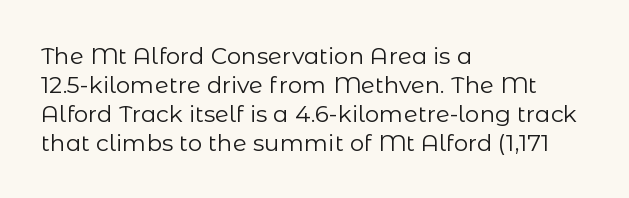
The image shows 23 px text type, upright; set left-aligned, normal line spacing (1.26x), normal letter spacing, not underlined.
